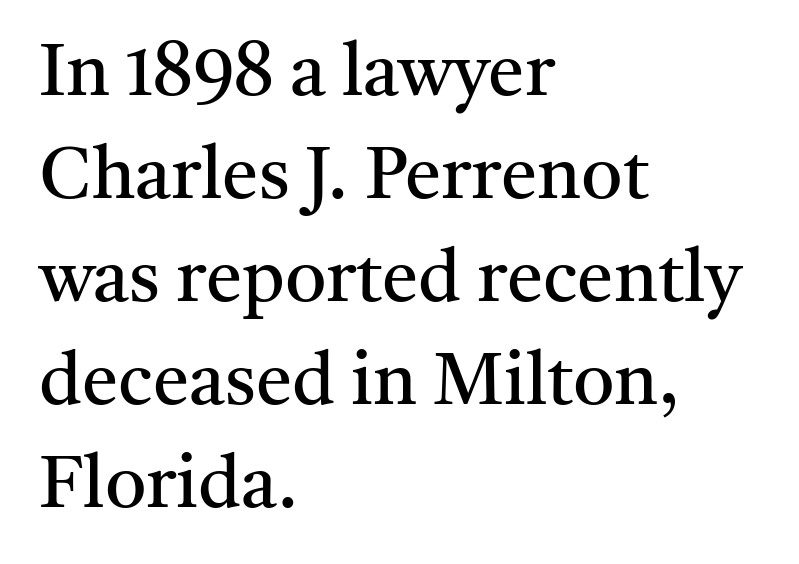
Q: Is the text bold? A: No.
Q: Is the text italic (slanted)? A: No, it is upright.
Q: Is the typeface a serif or a sans-serif typeface? A: Serif.
Q: Is the text underlined? A: No.
Q: How is the paragraph aligned? A: Left-aligned.
Q: Is the spacing between letters normal or unusually wide? A: Normal.
Q: Is the spacing between lines tight, normal or loose? A: Normal.
Q: Width (condensed, normal, or wide)? A: Normal.
Q: Stroke contrast? A: Medium.
Q: x-height? A: Medium.
Q: Monospaced? A: No.
